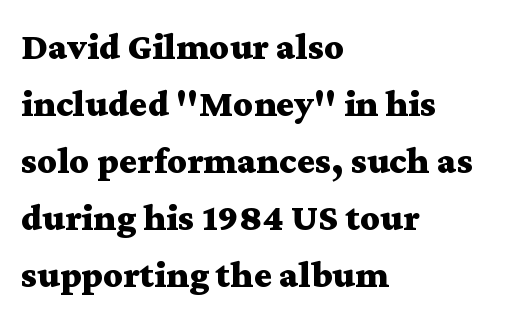
Q: Is the text bold? A: Yes.
Q: Is the text italic (slanted)? A: No, it is upright.
Q: Is the typeface a serif or a sans-serif typeface? A: Serif.
Q: Is the text underlined? A: No.
Q: How is the paragraph aligned? A: Left-aligned.
Q: Is the spacing between letters normal or unusually wide? A: Normal.
Q: Is the spacing between lines tight, normal or loose? A: Normal.
Q: Width (condensed, normal, or wide)? A: Wide.
Q: Stroke contrast? A: Medium.
Q: x-height? A: Medium.
Q: Monospaced? A: No.
